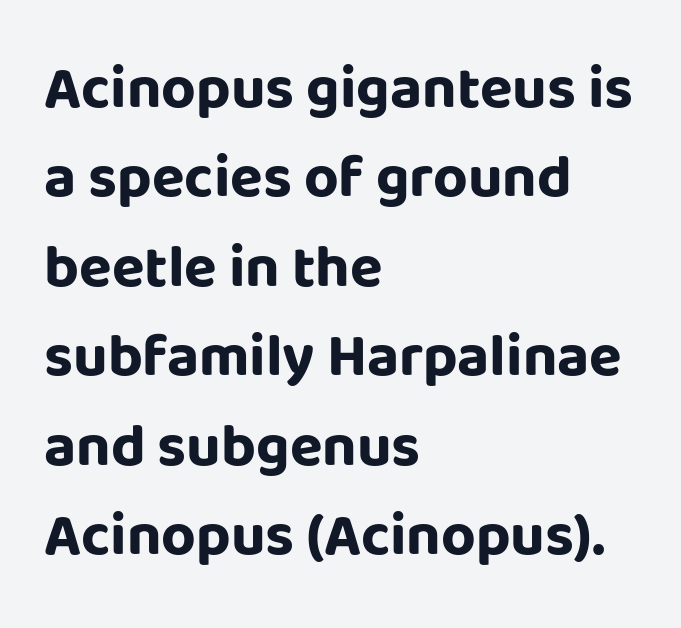
{"serif": "no", "italic": "no", "bold": "yes", "weight": "bold", "width": "normal", "stroke_contrast": "low", "x_height": "large", "monospaced": "no", "underline": "no", "align": "left", "line_spacing": "normal", "line_spacing_ratio": 1.49, "letter_spacing": "normal", "letter_spacing_em": 0.0, "glyph_px": 60}
